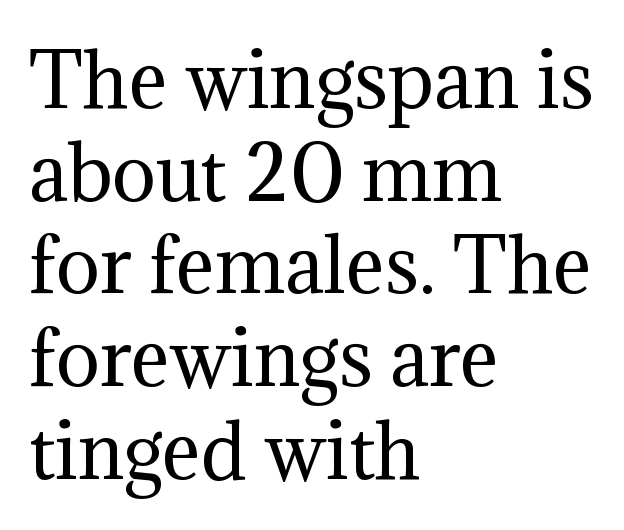
The text block is weighted toward the left margin, trailing off unevenly rightward. Here the designer chose a conventional face with non-uniform glyph widths. Ink coverage per letter is moderate at most. Glance below the letters and you will spot only blank space.
